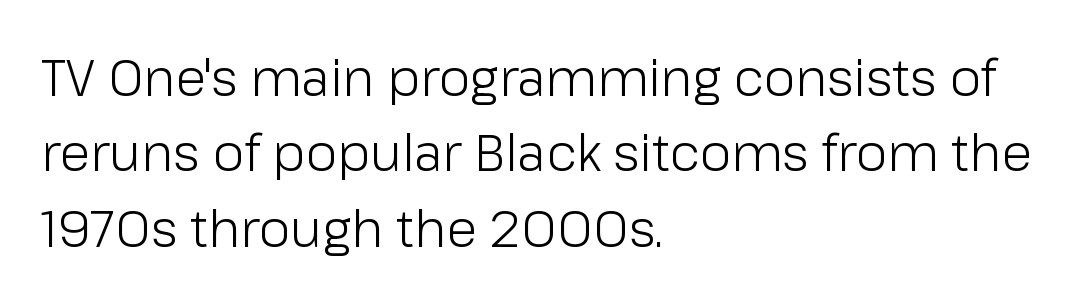
The image shows 51 px light sans-serif type, upright; set left-aligned, normal line spacing (1.48x), normal letter spacing, not underlined; low stroke contrast and a medium x-height.
